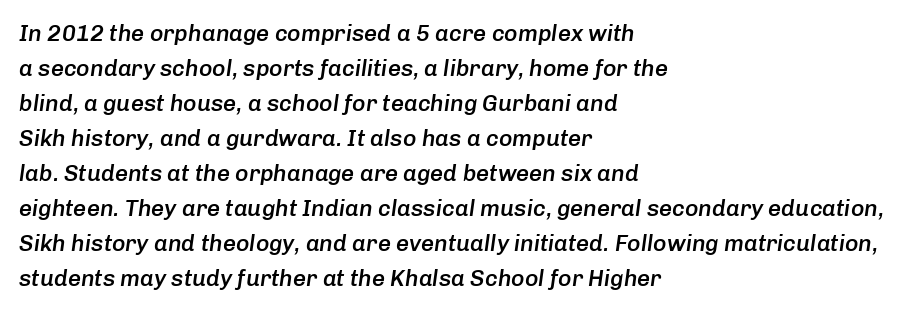
The image shows 23 px text type, italic (leaning right); set left-aligned, normal line spacing (1.52x), normal letter spacing, not underlined.
